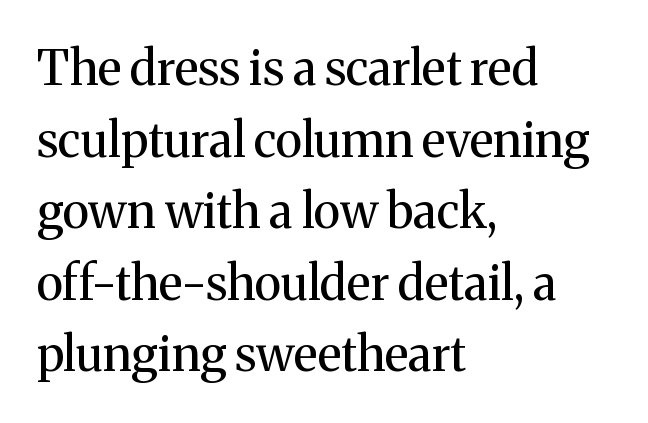
Q: Is the text bold? A: No.
Q: Is the text italic (slanted)? A: No, it is upright.
Q: Is the typeface a serif or a sans-serif typeface? A: Serif.
Q: Is the text underlined? A: No.
Q: How is the paragraph aligned? A: Left-aligned.
Q: Is the spacing between letters normal or unusually wide? A: Normal.
Q: Is the spacing between lines tight, normal or loose? A: Normal.
Q: Width (condensed, normal, or wide)? A: Normal.
Q: Stroke contrast? A: Medium.
Q: x-height? A: Medium.
Q: Monospaced? A: No.
